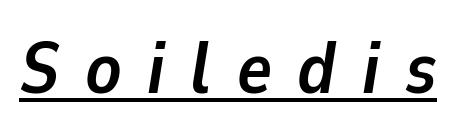
Q: Is the text bold? A: Yes.
Q: Is the text italic (slanted)? A: Yes, it leans right by about 9 degrees.
Q: Is the text underlined? A: Yes.
Q: Is the spacing between letters normal or unusually wide? A: Unusually wide.
Q: Width (condensed, normal, or wide)? A: Normal.
Q: Stroke contrast? A: Low.
Q: x-height? A: Medium.
Q: Monospaced? A: No.
